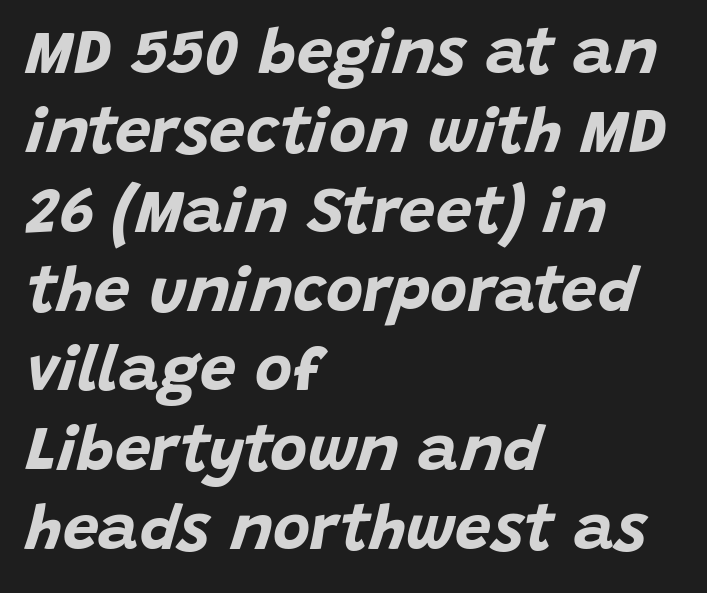
Beneath every word, the page is bare. These lines keep a tight, regular rhythm from letter to letter. Note the varied advance widths — an 'i' is clearly narrower than an 'm'. Is the block centered? No — it sits flush against the left margin.
